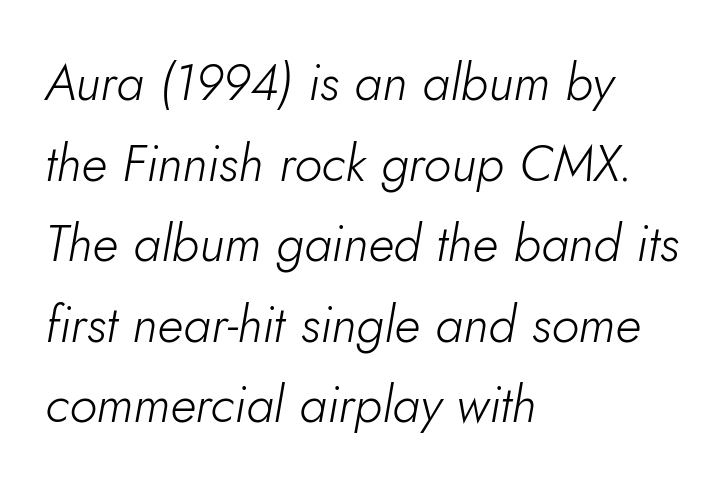
{"italic": "yes", "lean": "right", "slant_degrees": 10, "bold": "no", "weight": "light", "width": "normal", "stroke_contrast": "low", "x_height": "small", "monospaced": "no", "underline": "no", "align": "left", "line_spacing": "normal", "line_spacing_ratio": 1.58, "letter_spacing": "normal", "letter_spacing_em": 0.0, "glyph_px": 51}
